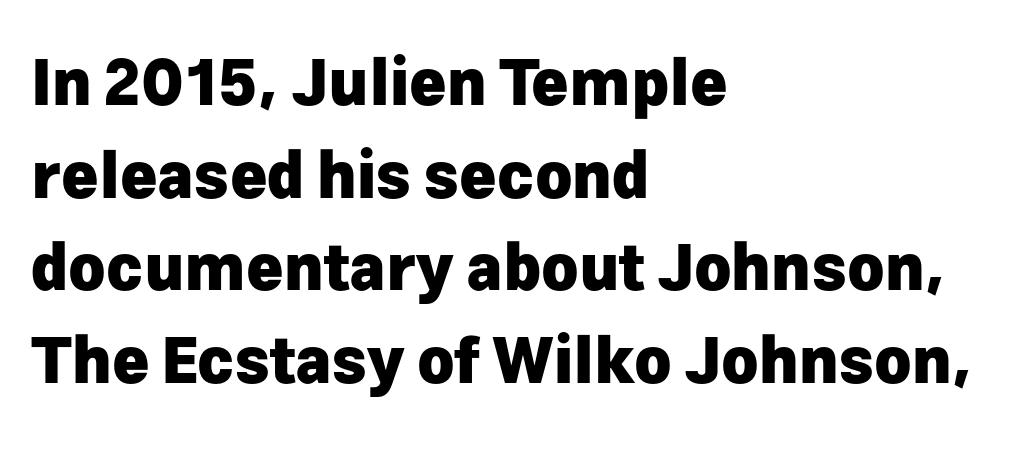
Casual observation: everything's shoved over to the left. Nobody touched the tracking dial on this one. Style check: upright. A sans-serif font was chosen for this passage.
